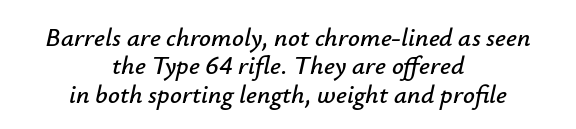
{"italic": "yes", "lean": "right", "slant_degrees": 12, "underline": "no", "align": "center", "line_spacing": "tight", "line_spacing_ratio": 1.09, "letter_spacing": "normal", "letter_spacing_em": 0.0, "glyph_px": 26}
